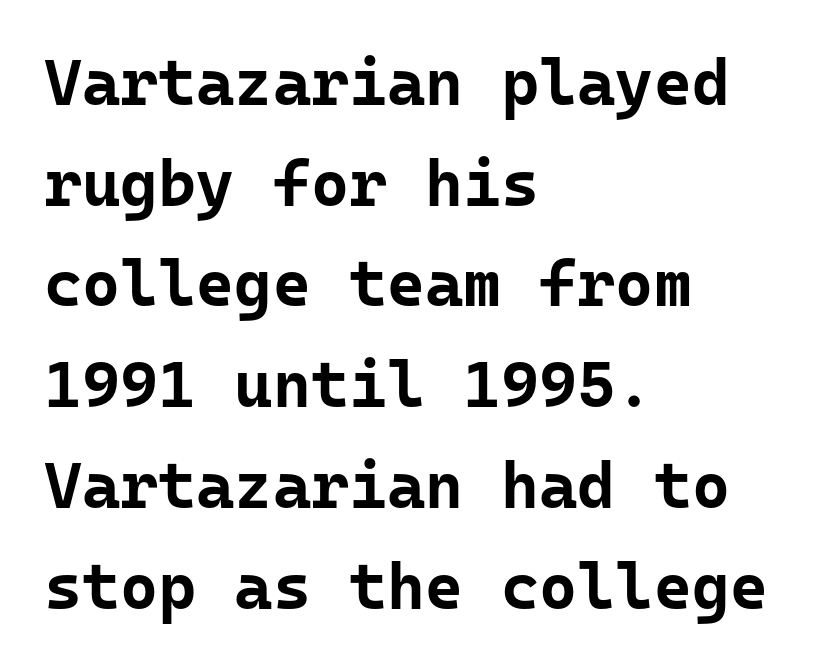
The image shows 65 px bold sans-serif type, upright, monospaced; set left-aligned, normal line spacing (1.55x), normal letter spacing, not underlined; low stroke contrast and a medium x-height.
